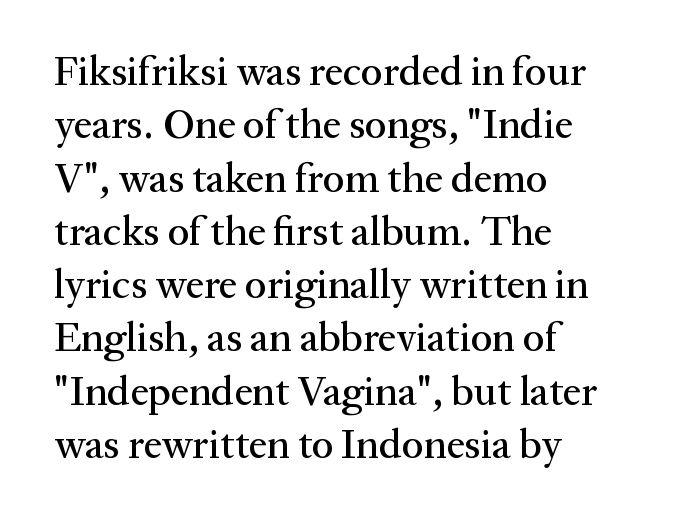
The image shows 41 px serif type, upright; set left-aligned, normal line spacing (1.3x), normal letter spacing, not underlined; medium stroke contrast and a medium x-height.
